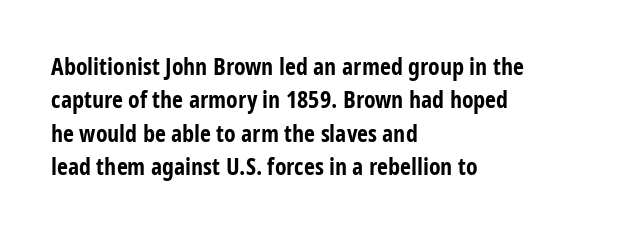
You can tell it's not italic because the verticals are truly vertical. Descender tails drop into unmarked territory. Baseline-to-baseline distance is the conventional proportion of letter height. Nobody touched the tracking dial on this one. Thick stems and heavy bowls — unmistakably bold. One-word summary of the alignment: left.
